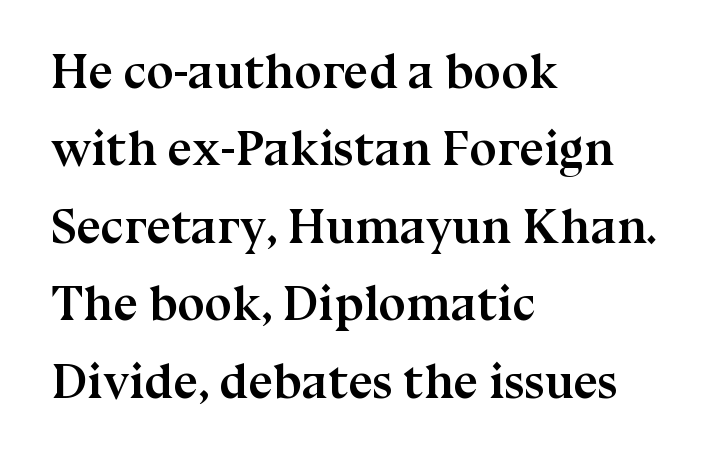
Q: Is the text bold? A: Yes.
Q: Is the text italic (slanted)? A: No, it is upright.
Q: Is the typeface a serif or a sans-serif typeface? A: Serif.
Q: Is the text underlined? A: No.
Q: How is the paragraph aligned? A: Left-aligned.
Q: Is the spacing between letters normal or unusually wide? A: Normal.
Q: Is the spacing between lines tight, normal or loose? A: Normal.
Q: Width (condensed, normal, or wide)? A: Normal.
Q: Stroke contrast? A: Medium.
Q: x-height? A: Medium.
Q: Monospaced? A: No.
